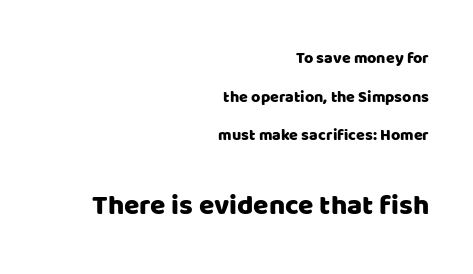
{"serif": "no", "italic": "no", "width": "normal", "stroke_contrast": "low", "x_height": "large", "monospaced": "no", "underline": "no", "align": "right", "line_spacing": "loose", "line_spacing_ratio": 2.41, "letter_spacing": "normal", "letter_spacing_em": 0.0, "larger_block": "second", "size_ratio": 1.75, "glyph_px": 28}
